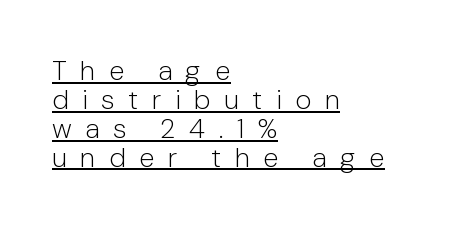
{"serif": "no", "italic": "no", "bold": "no", "weight": "light", "width": "normal", "stroke_contrast": "low", "x_height": "medium", "monospaced": "no", "underline": "yes", "align": "left", "line_spacing": "tight", "line_spacing_ratio": 1.03, "letter_spacing": "wide", "letter_spacing_em": 0.48, "glyph_px": 28}
